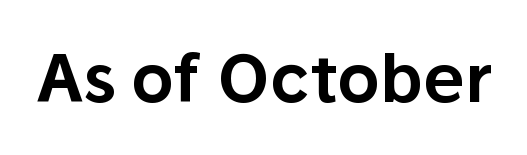
The face used here is rendered with its standard letterfit. Varying glyph widths throughout — classic text-font behaviour. Glance below the letters and you will spot only blank space. Vertical strokes here are truly vertical. A typesetter would label this face a sans.
